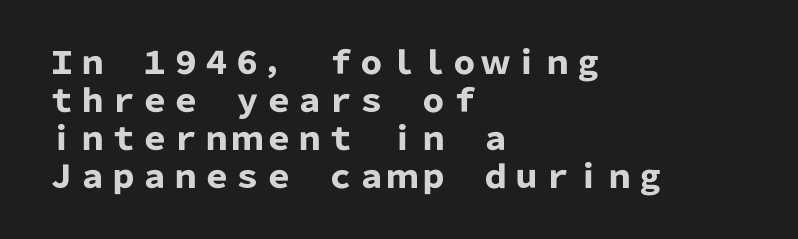
Check the space under the baseline: it is left empty. Casual observation: everything's shoved over to the left. A sans-serif font was chosen for this passage. A typesetter would call this proportional, since set widths differ per character. The face used here has the dense, thick strokes of a bold.
